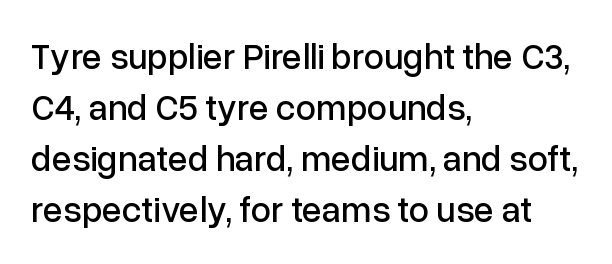
Vertically, the passage feels balanced, rows spaced as you'd expect. The letters sit at their default tracking, neither squeezed nor spread. The passage shown is typed in a proportional face where columns would drift. Glance below the letters and you will spot only blank space. The typeface chosen for these lines omits serifs.
